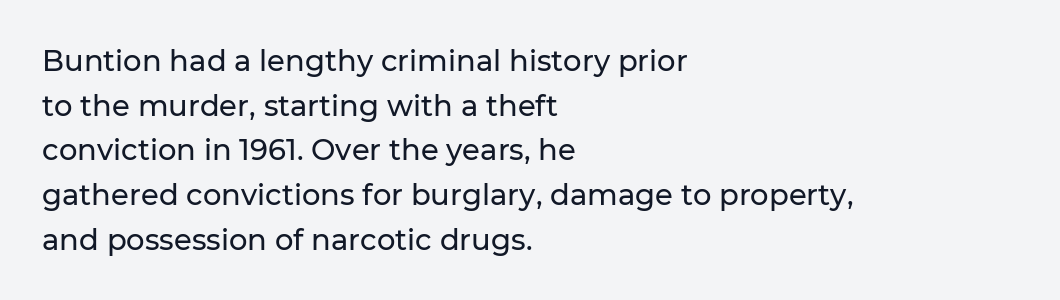
Nope, no serifs anywhere on these letters. You can tell it's not italic because the verticals are truly vertical. What's the leading like? Ordinary, nothing unusual. All the whitespace from short lines collects on the right. Tracking value appears to be zero — textbook default spacing.
